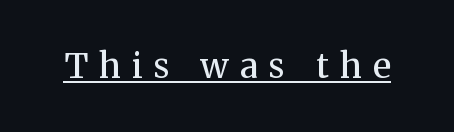
The image shows 34 px semibold serif type, upright; set unusually wide letter spacing (+0.34 em), underlined; medium stroke contrast and a medium x-height.
